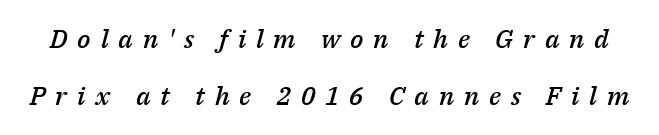
Q: Is the text bold? A: Semi-bold.
Q: Is the text italic (slanted)? A: Yes, it leans right by about 14 degrees.
Q: Is the text underlined? A: No.
Q: Is the spacing between letters normal or unusually wide? A: Unusually wide.
Q: Is the spacing between lines tight, normal or loose? A: Loose.
